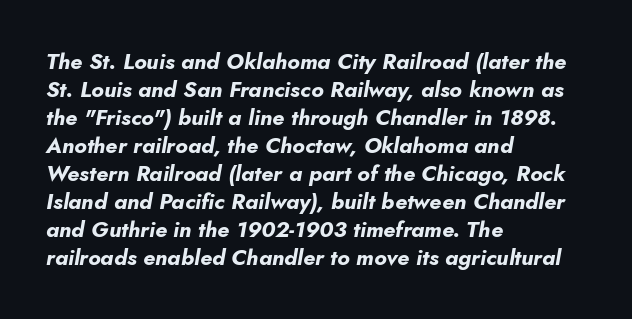
The image shows 22 px bold type, italic (leaning right); set left-aligned, normal line spacing (1.27x), normal letter spacing, not underlined.
